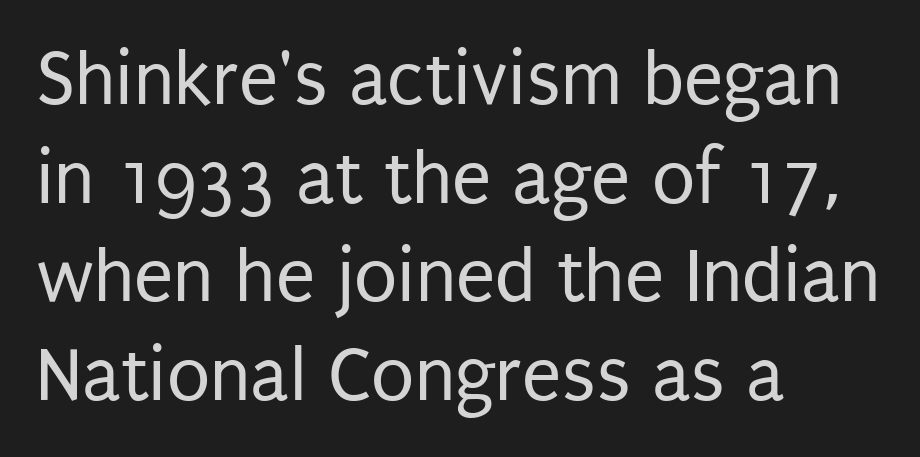
{"serif": "no", "italic": "no", "bold": "no", "weight": "regular", "width": "condensed", "stroke_contrast": "low", "x_height": "large", "monospaced": "no", "underline": "no", "align": "left", "line_spacing": "normal", "line_spacing_ratio": 1.25, "letter_spacing": "normal", "letter_spacing_em": 0.0, "glyph_px": 79}
